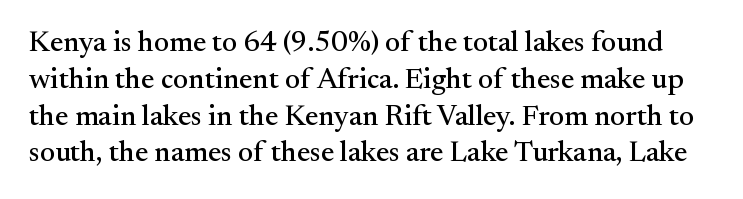
These lines sit exactly where default settings would place them. The letters sit at their default tracking, neither squeezed nor spread. Type style note: has serifs. The passage shown is typed in a proportional face where columns would drift. Check under the words: just untouched page.
